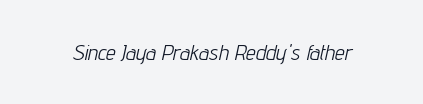
{"italic": "yes", "lean": "right", "slant_degrees": 12, "bold": "no", "underline": "no", "letter_spacing": "normal", "letter_spacing_em": 0.0, "glyph_px": 22}
